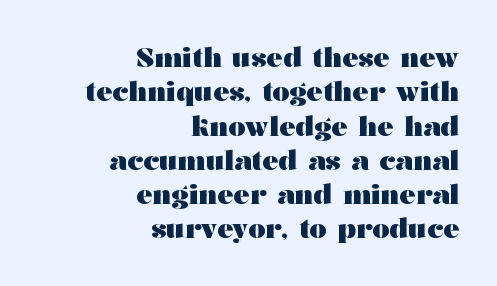
The rag falls on the left side of this text block. Notice how the stems are strictly vertical — no italics here. Strokes here are thick enough to call this a true bold. Beneath every word, the page is bare. Words appear dense and cohesive because spacing is normal. The rendering uses a moderate line-height, typical for paragraphs.
